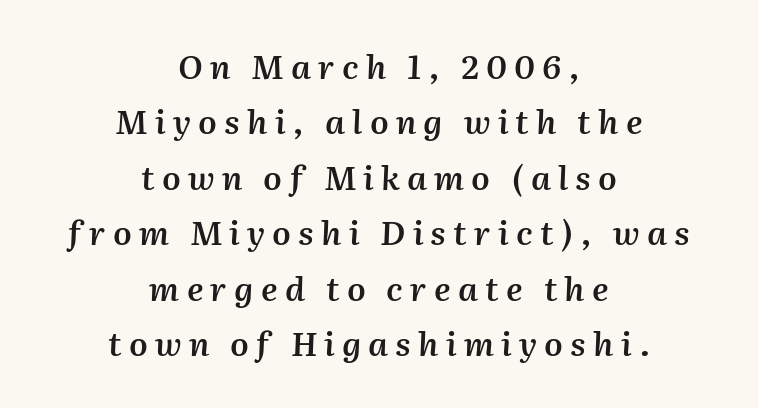
Q: Is the text bold? A: Semi-bold.
Q: Is the text italic (slanted)? A: Yes, it leans right by about 2 degrees.
Q: Is the text underlined? A: No.
Q: How is the paragraph aligned? A: Centered.
Q: Is the spacing between letters normal or unusually wide? A: Unusually wide.
Q: Is the spacing between lines tight, normal or loose? A: Normal.
Q: Width (condensed, normal, or wide)? A: Normal.
Q: Stroke contrast? A: Medium.
Q: x-height? A: Medium.
Q: Monospaced? A: No.
